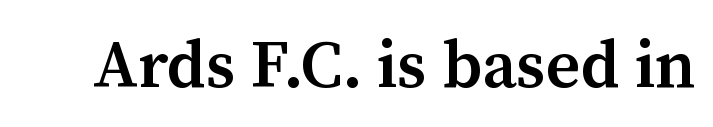
{"serif": "yes", "italic": "no", "bold": "semi", "weight": "semibold", "width": "normal", "stroke_contrast": "medium", "x_height": "medium", "monospaced": "no", "underline": "no", "letter_spacing": "normal", "letter_spacing_em": 0.0, "glyph_px": 67}
